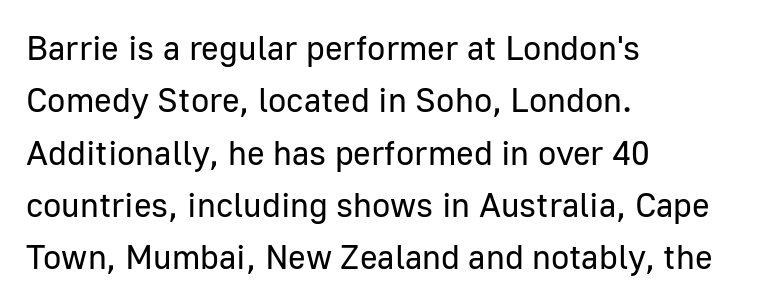
{"serif": "no", "italic": "no", "bold": "no", "weight": "regular", "width": "normal", "stroke_contrast": "low", "x_height": "medium", "monospaced": "no", "underline": "no", "align": "left", "line_spacing": "normal", "line_spacing_ratio": 1.54, "letter_spacing": "normal", "letter_spacing_em": 0.0, "glyph_px": 34}
